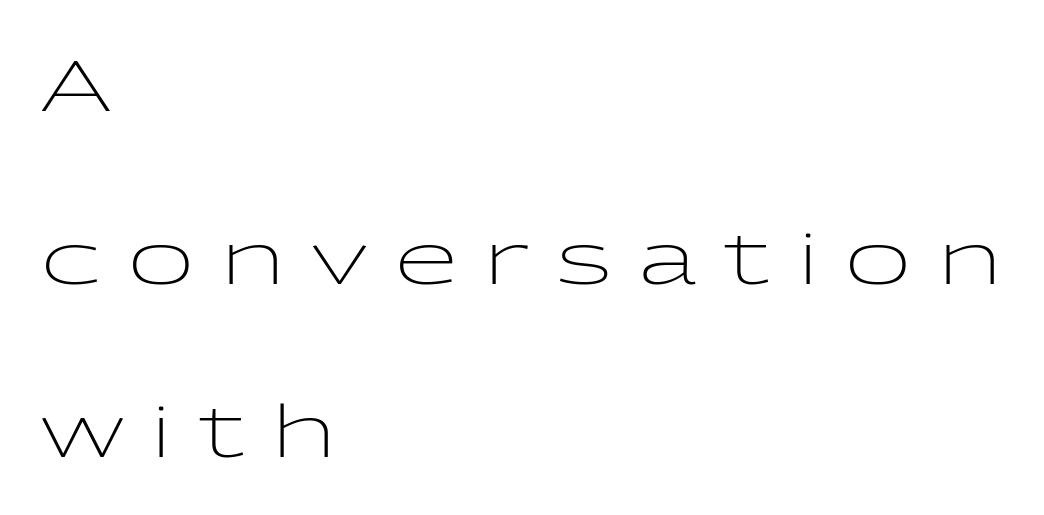
The image shows 72 px light, wide sans-serif type, upright; set left-aligned, loose line spacing (2.4x), unusually wide letter spacing (+0.38 em), not underlined; low stroke contrast and a medium x-height.
